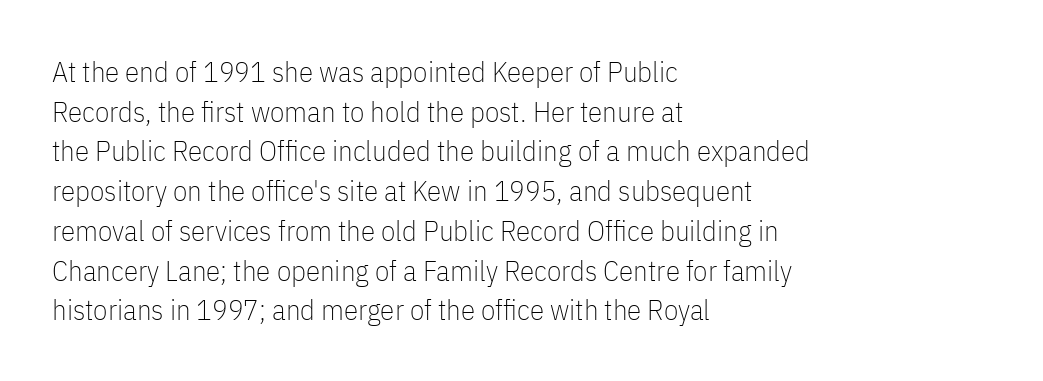
Q: Is the text bold? A: No.
Q: Is the text italic (slanted)? A: No, it is upright.
Q: Is the typeface a serif or a sans-serif typeface? A: Sans-serif.
Q: Is the text underlined? A: No.
Q: How is the paragraph aligned? A: Left-aligned.
Q: Is the spacing between letters normal or unusually wide? A: Normal.
Q: Is the spacing between lines tight, normal or loose? A: Normal.
Q: Width (condensed, normal, or wide)? A: Condensed.
Q: Stroke contrast? A: Low.
Q: x-height? A: Medium.
Q: Monospaced? A: No.
